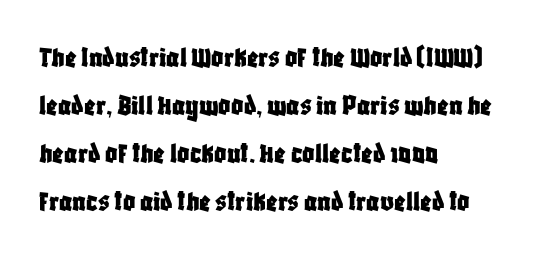
{"serif": "no", "italic": "no", "width": "condensed", "stroke_contrast": "low", "x_height": "large", "monospaced": "no", "underline": "no", "align": "left", "line_spacing": "normal", "line_spacing_ratio": 1.6, "letter_spacing": "normal", "letter_spacing_em": 0.0, "glyph_px": 30}
